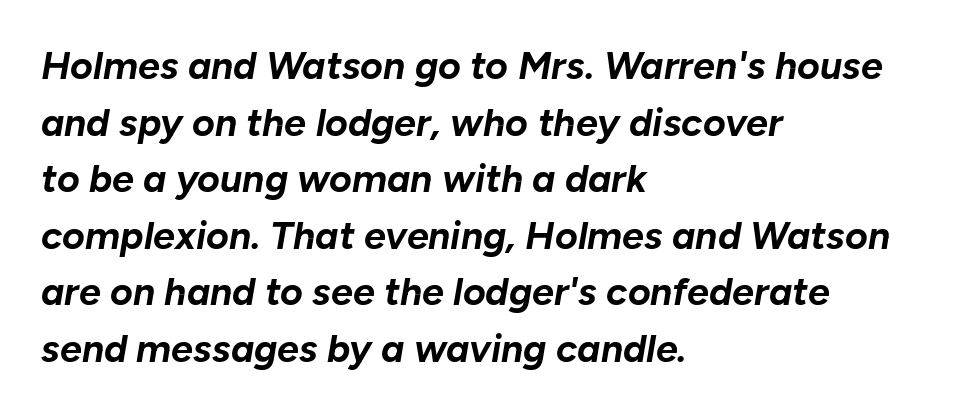
The image shows 39 px bold type, italic (leaning right); set left-aligned, normal line spacing (1.45x), normal letter spacing, not underlined; low stroke contrast and a medium x-height.
